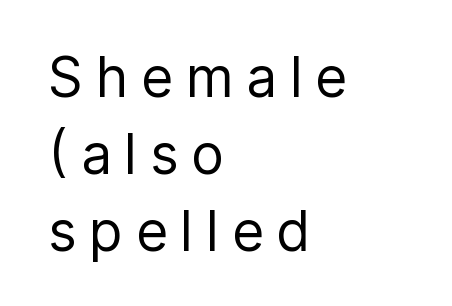
{"serif": "no", "italic": "no", "bold": "no", "weight": "regular", "width": "normal", "stroke_contrast": "low", "x_height": "medium", "monospaced": "no", "underline": "no", "align": "left", "line_spacing": "normal", "line_spacing_ratio": 1.4, "letter_spacing": "wide", "letter_spacing_em": 0.23, "glyph_px": 55}
